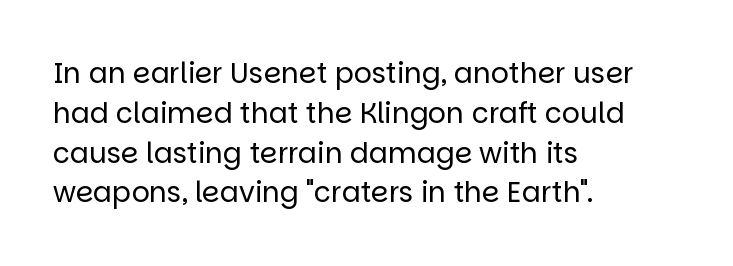
{"serif": "no", "italic": "no", "bold": "no", "weight": "regular", "width": "normal", "stroke_contrast": "low", "x_height": "large", "monospaced": "no", "underline": "no", "align": "left", "line_spacing": "normal", "line_spacing_ratio": 1.42, "letter_spacing": "normal", "letter_spacing_em": 0.0, "glyph_px": 28}
